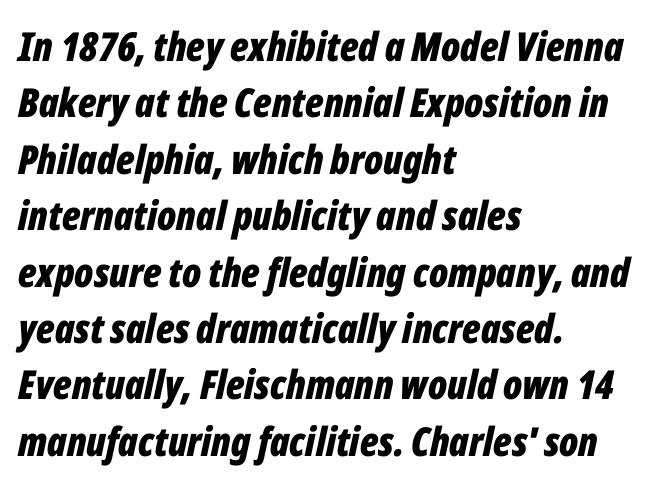
The image shows 40 px bold, condensed type, italic (leaning right); set left-aligned, normal line spacing (1.41x), normal letter spacing, not underlined; low stroke contrast and a medium x-height.
